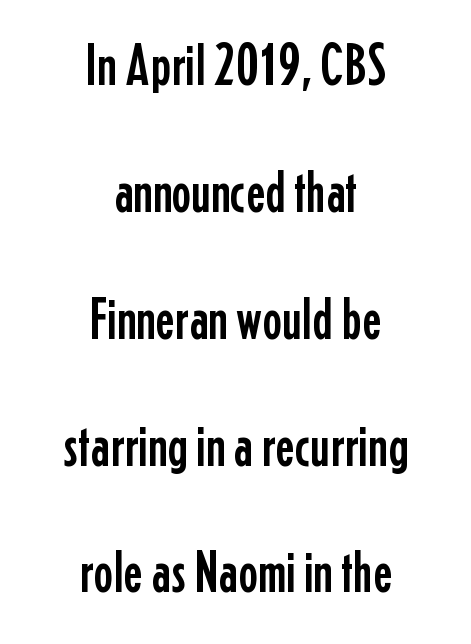
Q: Is the text italic (slanted)? A: No, it is upright.
Q: Is the typeface a serif or a sans-serif typeface? A: Sans-serif.
Q: Is the text underlined? A: No.
Q: How is the paragraph aligned? A: Centered.
Q: Is the spacing between letters normal or unusually wide? A: Normal.
Q: Is the spacing between lines tight, normal or loose? A: Loose.
Q: Width (condensed, normal, or wide)? A: Condensed.
Q: Stroke contrast? A: Low.
Q: x-height? A: Medium.
Q: Monospaced? A: No.
